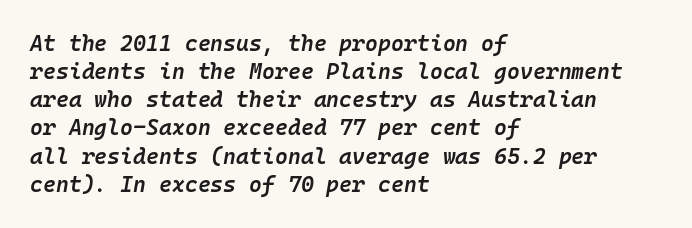
The image shows 22 px text type, italic (leaning right); set left-aligned, normal line spacing (1.28x), normal letter spacing, not underlined.
